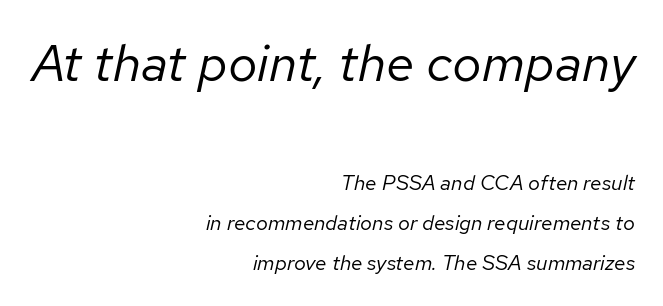
Q: Is the text bold? A: No.
Q: Is the text italic (slanted)? A: Yes, it leans right by about 12 degrees.
Q: Is the text underlined? A: No.
Q: How is the paragraph aligned? A: Right-aligned.
Q: Is the spacing between letters normal or unusually wide? A: Normal.
Q: Is the spacing between lines tight, normal or loose? A: Loose.
Q: Which block of text is set in a larger size, the first (top) or the second (bottom)? A: The first (top) one.
Q: Width (condensed, normal, or wide)? A: Normal.
Q: Stroke contrast? A: Low.
Q: x-height? A: Medium.
Q: Monospaced? A: No.
